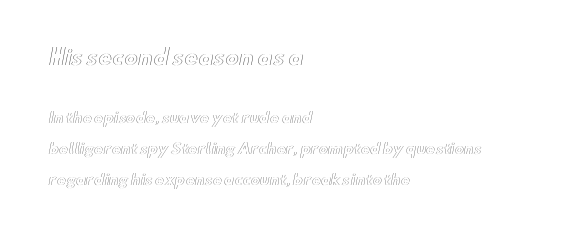
Students, observe: this is what heavily led, spacious text looks like. If you drew a ruler down the left edge, every line would touch it. Is the lower block the larger one? No — the upper block carries the bigger type. The face used here is rendered with its standard letterfit.
